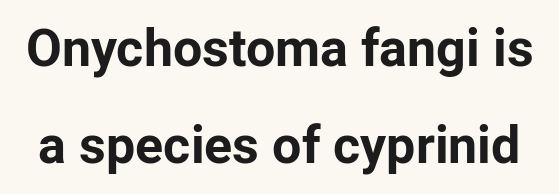
Weight check: bold — yes, fully. You can tell it's not italic because the verticals are truly vertical. Examine the stroke ends and you'll find no serifs. No extra tracking has been applied to these lines. Each letter keeps its own natural width here, so spacing adapts to shape.
